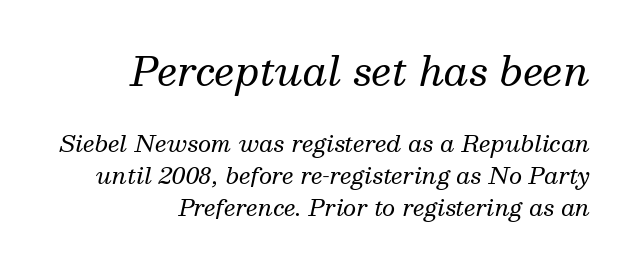
The image shows 40 px regular-weight serif type, italic (leaning right); set right-aligned, normal line spacing (1.38x), normal letter spacing, not underlined; the first (top) block is 1.74x larger; medium stroke contrast and a medium x-height.
